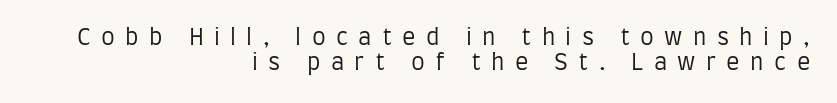
The line texture is sparse and dotted thanks to wide tracking. The passage shown is not bold in any degree. Compared with a flush-left layout, this one pins lines to the opposite, right side. Words float on clear page, feet unadorned. Rows of type sit shoulder to shoulder in the vertical direction. If you drew a line through each stem, it would be perfectly vertical.
